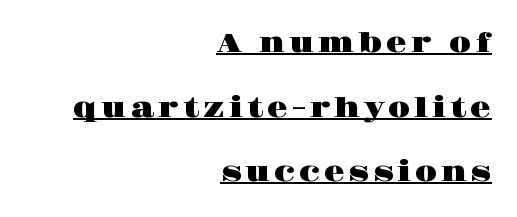
Q: Is the text italic (slanted)? A: No, it is upright.
Q: Is the text underlined? A: Yes.
Q: How is the paragraph aligned? A: Right-aligned.
Q: Is the spacing between lines tight, normal or loose? A: Loose.
